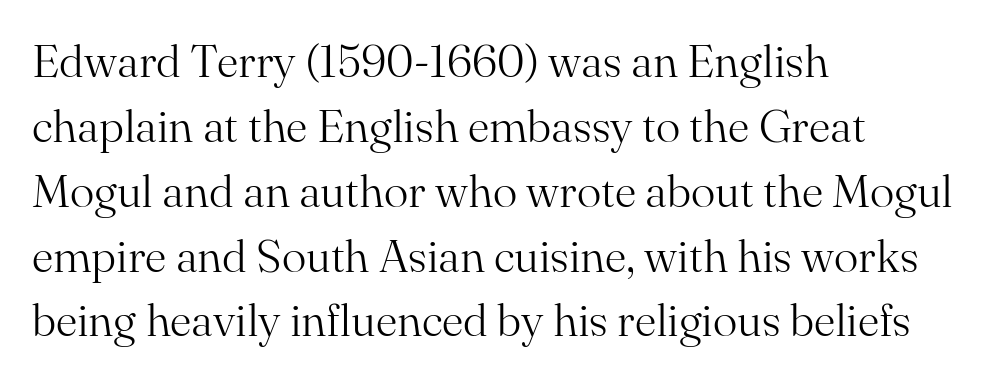
The image shows 46 px light serif type, upright; set left-aligned, normal line spacing (1.41x), normal letter spacing, not underlined; medium stroke contrast and a small x-height.
